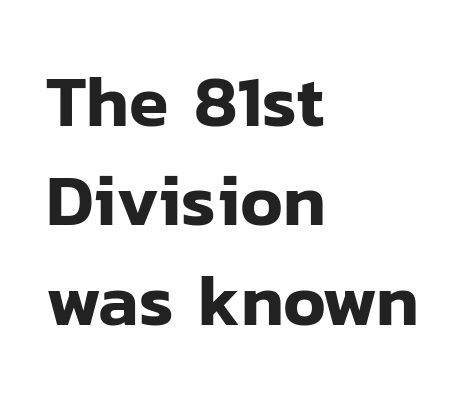
The image shows 72 px sans-serif type, upright; set left-aligned, normal line spacing (1.38x), normal letter spacing, not underlined; low stroke contrast and a medium x-height.
